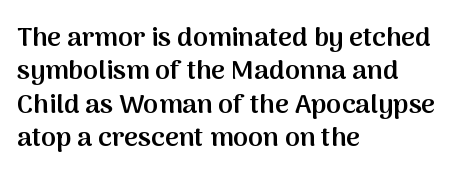
{"italic": "no", "bold": "semi", "underline": "no", "align": "left", "line_spacing_ratio": 1.24, "letter_spacing": "normal", "letter_spacing_em": 0.0, "glyph_px": 27}
